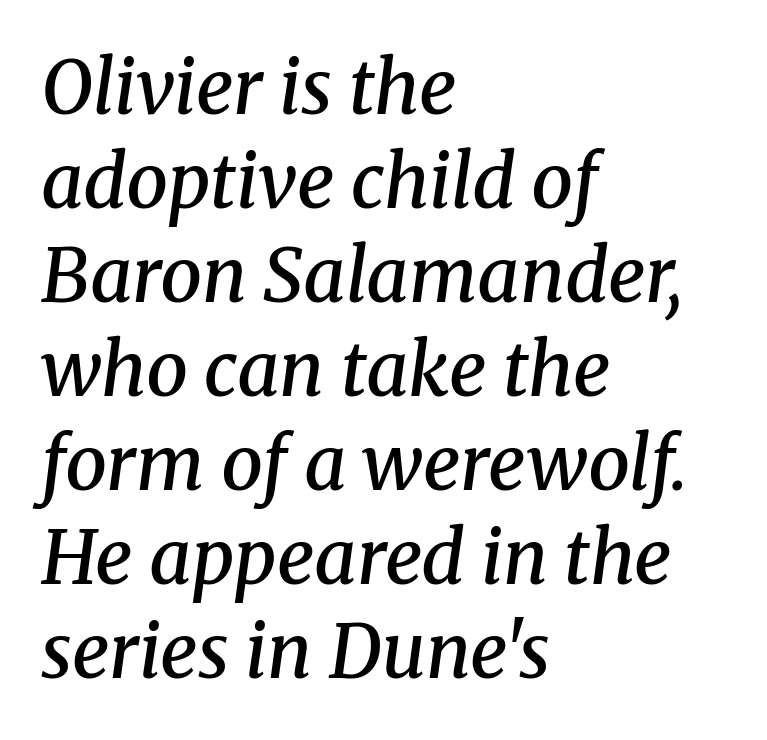
Q: Is the text bold? A: Semi-bold.
Q: Is the text italic (slanted)? A: Yes, it leans right by about 8 degrees.
Q: Is the typeface a serif or a sans-serif typeface? A: Serif.
Q: Is the text underlined? A: No.
Q: How is the paragraph aligned? A: Left-aligned.
Q: Is the spacing between letters normal or unusually wide? A: Normal.
Q: Is the spacing between lines tight, normal or loose? A: Normal.
Q: Width (condensed, normal, or wide)? A: Normal.
Q: Stroke contrast? A: Medium.
Q: x-height? A: Medium.
Q: Monospaced? A: No.
